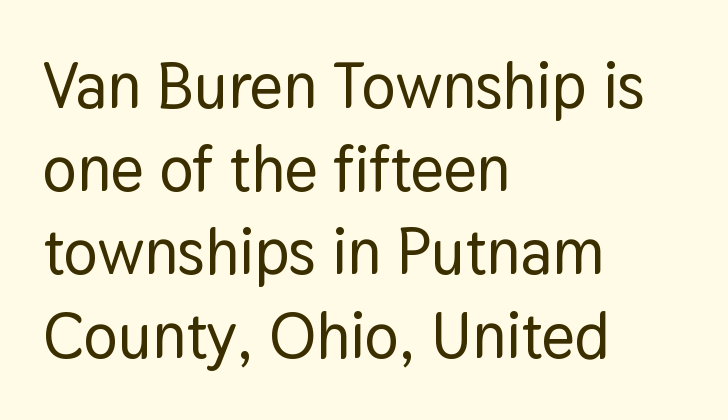
The image shows 64 px sans-serif type, upright; set left-aligned, normal line spacing (1.3x), normal letter spacing, not underlined; low stroke contrast and a medium x-height.
